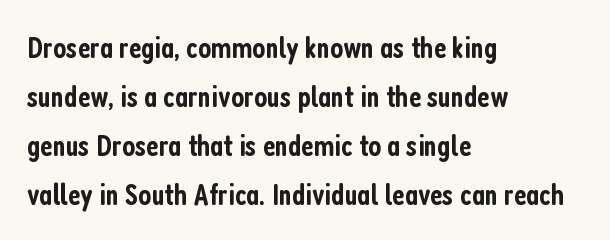
The image shows 31 px semibold, condensed sans-serif type, upright; set left-aligned, normal line spacing (1.58x), normal letter spacing, not underlined; low stroke contrast and a medium x-height.
